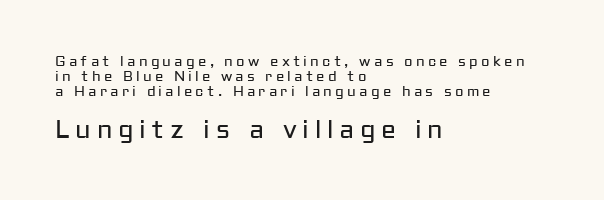
The compositor pushed each line to the left boundary. The lower block of text is set noticeably larger than the block above it. The baseline area is clear. A light-to-regular cut is what we see here.
